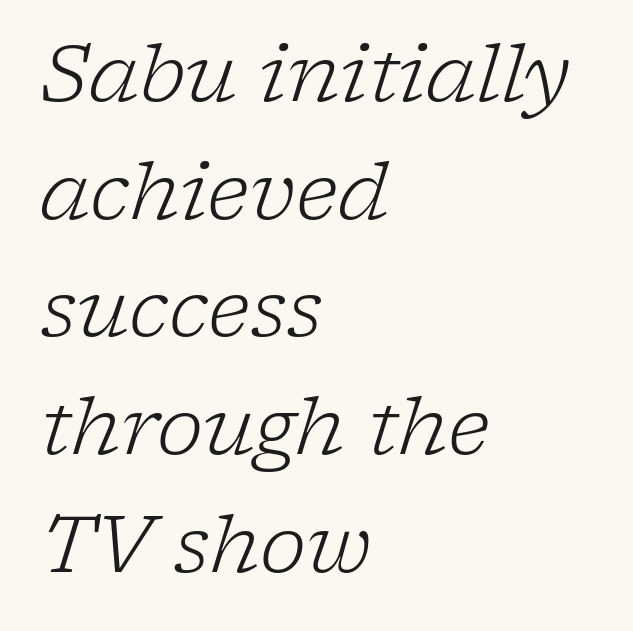
Horizontal bands of white between lines are of average thickness. No word sits above an underline. Observe the serifs anchoring each vertical stroke in this sample. Looking at the ascenders, they clearly lean. The rendering uses natural spacing where letterforms have individual widths.
